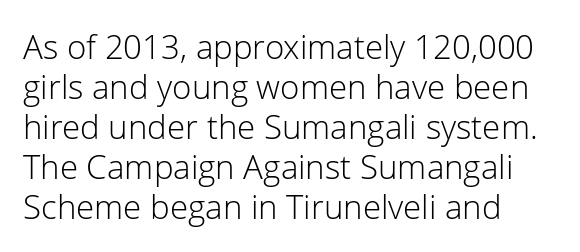
Stroke thickness stays within the range of a standard reading face or lighter. Lines of text with bare space underneath. The setting favours the left margin, as ordinary paragraphs usually do. Notice how the stems are strictly vertical — no italics here.
